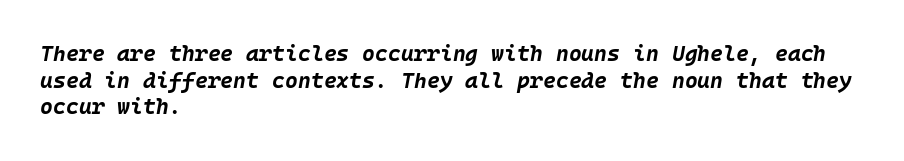
The image shows 22 px bold type, italic (leaning right); set left-aligned, line spacing 1.21x, normal letter spacing, not underlined.
